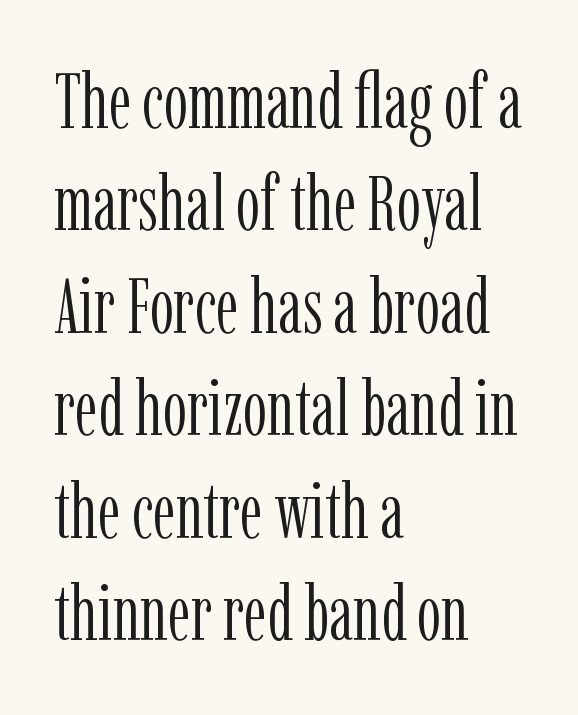
{"serif": "yes", "italic": "no", "bold": "no", "weight": "light", "width": "condensed", "stroke_contrast": "low", "x_height": "medium", "monospaced": "no", "underline": "no", "align": "left", "line_spacing": "normal", "line_spacing_ratio": 1.33, "letter_spacing": "normal", "letter_spacing_em": 0.0, "glyph_px": 77}
